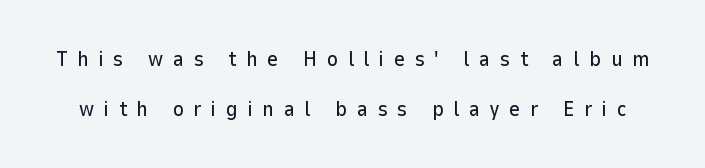
Is the letter spacing exaggerated? Yes — the characters are pushed far apart. Italic? Not at all — the glyphs are vertical. The words here are not underlined. Whoever set this chose breathing room over compactness in the vertical rhythm.
